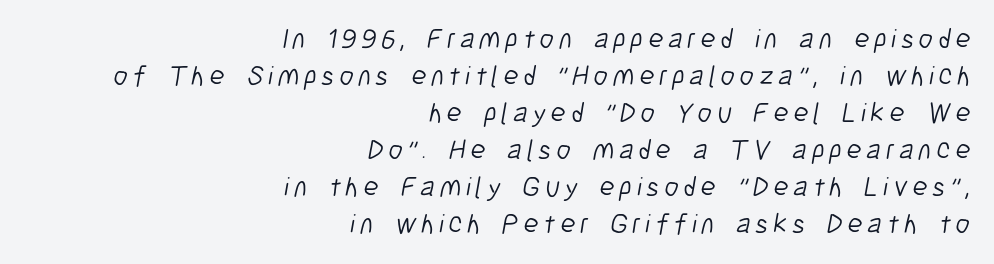
The area under the type is left untouched. The passage shown is typeset with a sans-serif family. Right-aligned paragraph, ragged on the left. Weight: regular or lighter.
